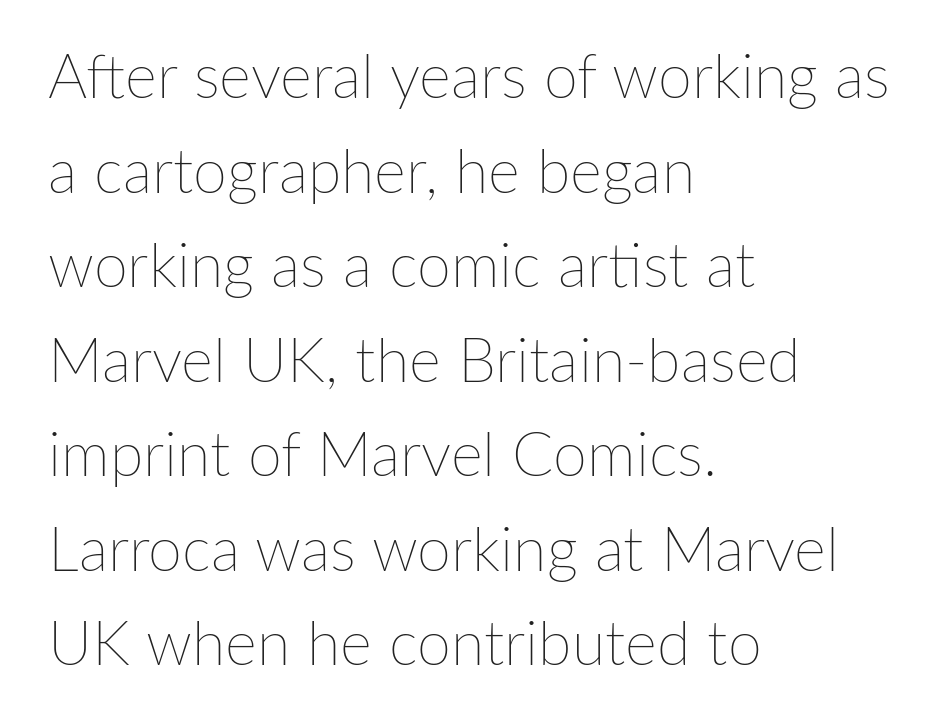
Q: Is the text bold? A: No.
Q: Is the text italic (slanted)? A: No, it is upright.
Q: Is the text underlined? A: No.
Q: How is the paragraph aligned? A: Left-aligned.
Q: Is the spacing between letters normal or unusually wide? A: Normal.
Q: Is the spacing between lines tight, normal or loose? A: Normal.
Q: Width (condensed, normal, or wide)? A: Normal.
Q: Stroke contrast? A: Low.
Q: x-height? A: Medium.
Q: Monospaced? A: No.
